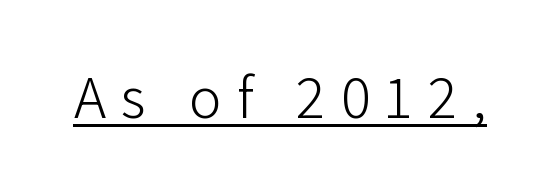
This is the regular roman posture of the typeface. The type family on display is of the sans-serif kind. The font sits on the lighter half of the weight spectrum, regular included. These lines have a slow, spaced-out rhythm from letter to letter.
